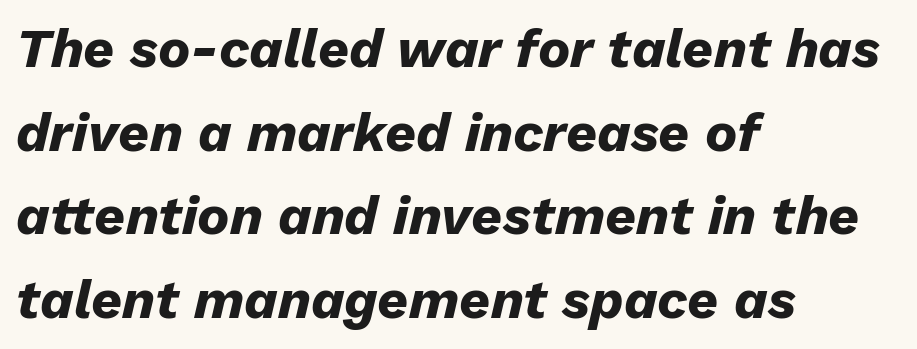
Q: Is the text bold? A: Yes.
Q: Is the text italic (slanted)? A: Yes, it leans right by about 13 degrees.
Q: Is the text underlined? A: No.
Q: How is the paragraph aligned? A: Left-aligned.
Q: Is the spacing between letters normal or unusually wide? A: Normal.
Q: Is the spacing between lines tight, normal or loose? A: Normal.
Q: Width (condensed, normal, or wide)? A: Normal.
Q: Stroke contrast? A: Low.
Q: x-height? A: Medium.
Q: Monospaced? A: No.
